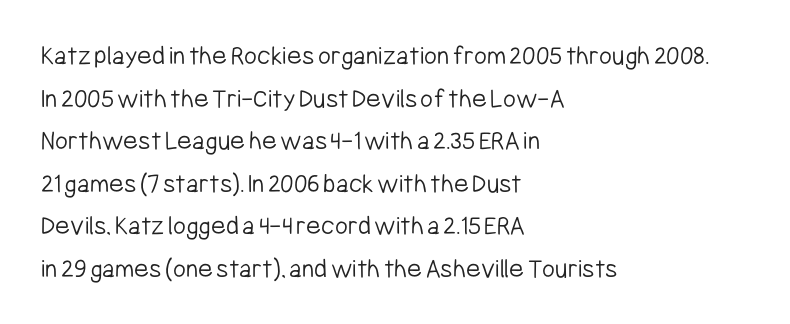
{"serif": "no", "italic": "no", "bold": "no", "weight": "light", "width": "condensed", "stroke_contrast": "low", "x_height": "medium", "monospaced": "no", "underline": "no", "align": "left", "line_spacing": "normal", "line_spacing_ratio": 1.52, "letter_spacing": "normal", "letter_spacing_em": 0.0, "glyph_px": 28}
